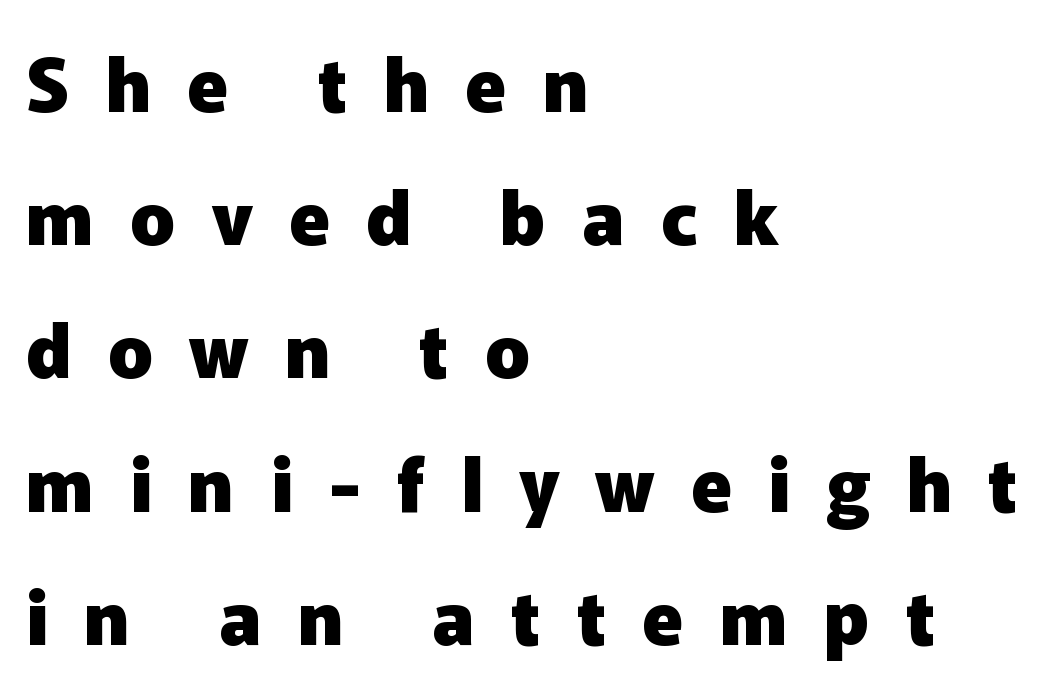
Q: Is the text bold? A: Yes.
Q: Is the text italic (slanted)? A: No, it is upright.
Q: Is the typeface a serif or a sans-serif typeface? A: Sans-serif.
Q: Is the text underlined? A: No.
Q: How is the paragraph aligned? A: Left-aligned.
Q: Is the spacing between letters normal or unusually wide? A: Unusually wide.
Q: Width (condensed, normal, or wide)? A: Normal.
Q: Stroke contrast? A: Low.
Q: x-height? A: Medium.
Q: Monospaced? A: No.
